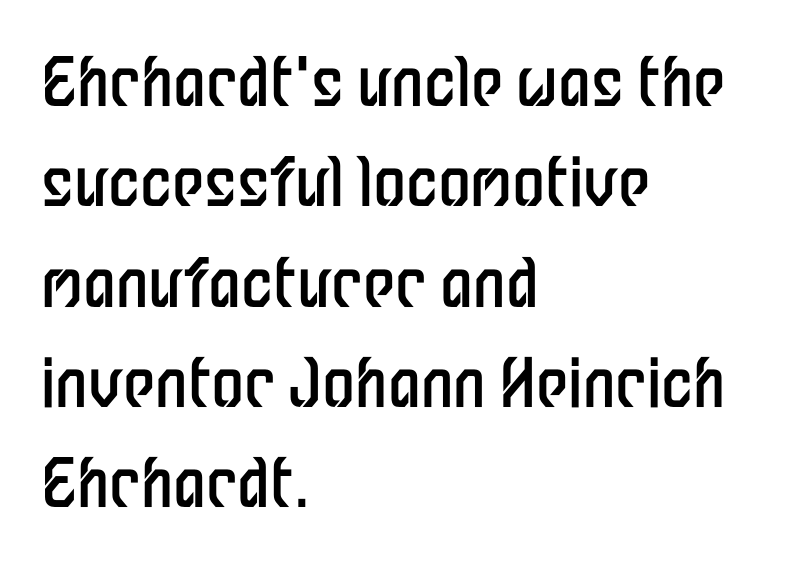
The image shows 66 px regular-weight, condensed sans-serif type, upright; set left-aligned, normal line spacing (1.52x), normal letter spacing, not underlined; low stroke contrast and a medium x-height.
